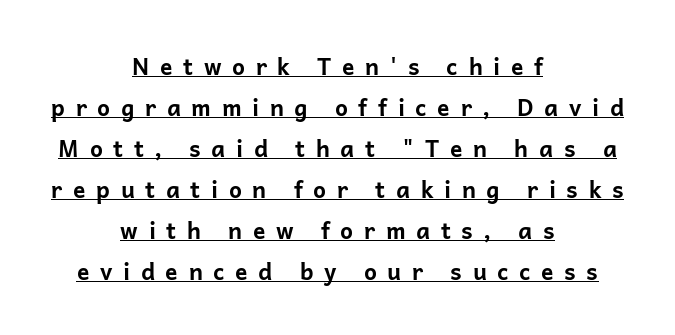
Q: Is the text bold? A: Yes.
Q: Is the text italic (slanted)? A: No, it is upright.
Q: Is the text underlined? A: Yes.
Q: How is the paragraph aligned? A: Centered.
Q: Is the spacing between letters normal or unusually wide? A: Unusually wide.
